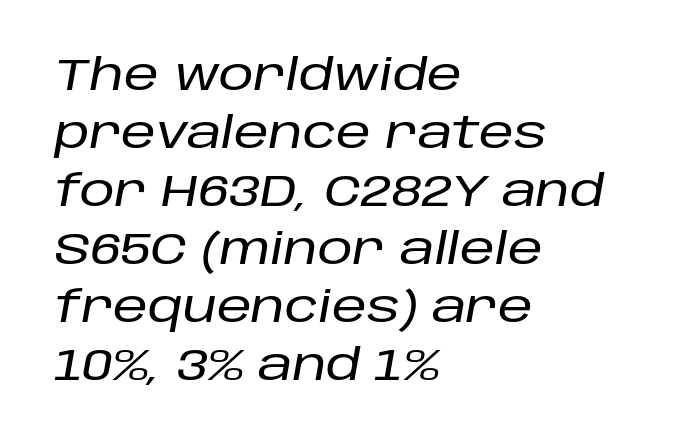
{"italic": "yes", "lean": "right", "slant_degrees": 10, "width": "normal", "stroke_contrast": "low", "x_height": "large", "monospaced": "no", "underline": "no", "align": "left", "line_spacing": "normal", "line_spacing_ratio": 1.32, "letter_spacing": "normal", "letter_spacing_em": 0.0, "glyph_px": 44}
